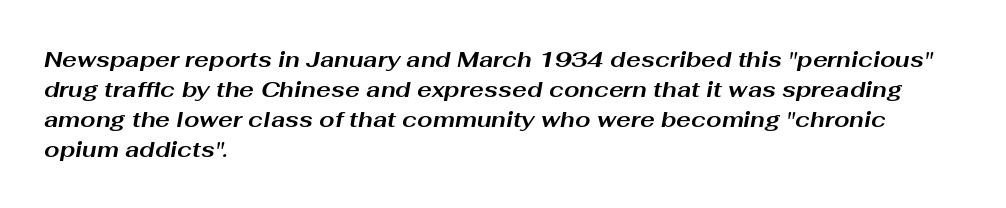
Q: Is the text bold? A: Yes.
Q: Is the text italic (slanted)? A: Yes, it leans right by about 10 degrees.
Q: Is the text underlined? A: No.
Q: How is the paragraph aligned? A: Left-aligned.
Q: Is the spacing between letters normal or unusually wide? A: Normal.
Q: Is the spacing between lines tight, normal or loose? A: Normal.
